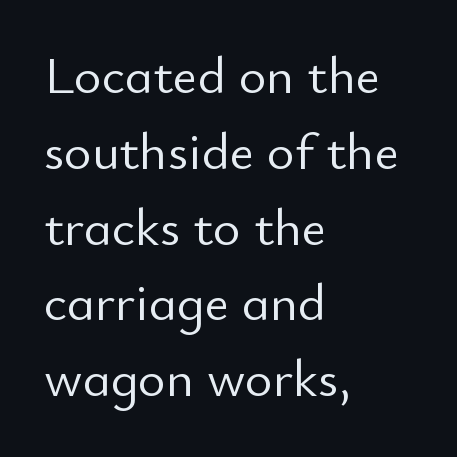
Q: Is the text bold? A: No.
Q: Is the text italic (slanted)? A: No, it is upright.
Q: Is the typeface a serif or a sans-serif typeface? A: Sans-serif.
Q: Is the text underlined? A: No.
Q: How is the paragraph aligned? A: Left-aligned.
Q: Is the spacing between letters normal or unusually wide? A: Normal.
Q: Is the spacing between lines tight, normal or loose? A: Normal.
Q: Width (condensed, normal, or wide)? A: Normal.
Q: Stroke contrast? A: Low.
Q: x-height? A: Small.
Q: Monospaced? A: No.
